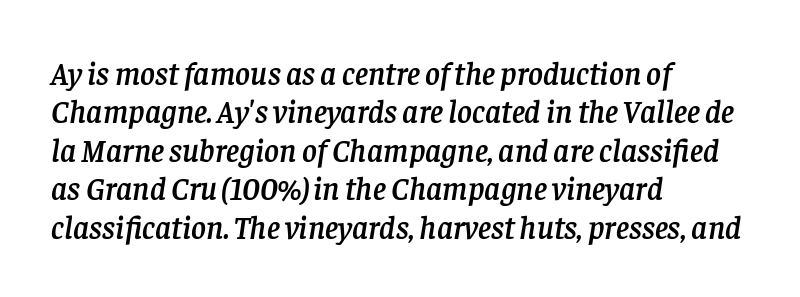
{"serif": "yes", "italic": "yes", "lean": "right", "slant_degrees": 8, "width": "normal", "stroke_contrast": "low", "x_height": "large", "monospaced": "no", "underline": "no", "align": "left", "line_spacing_ratio": 1.2, "letter_spacing": "normal", "letter_spacing_em": 0.0, "glyph_px": 32}
